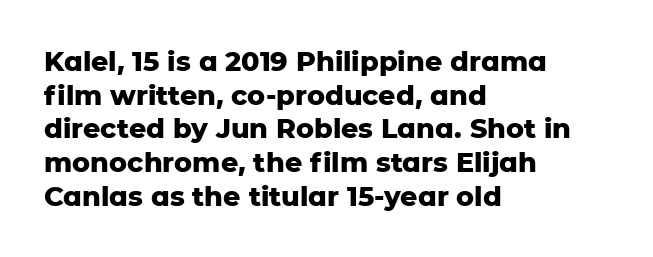
Its strokes are broad and dark, the hallmark of bold type. It's the straight-up-and-down kind of type. Regular leading. Caption: standard tracking, unaltered.
